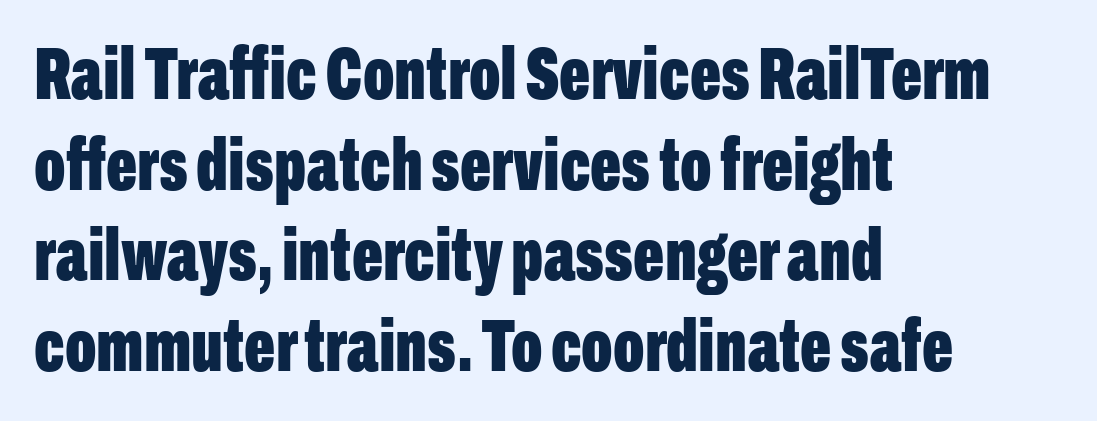
{"serif": "no", "italic": "no", "bold": "yes", "weight": "bold", "width": "condensed", "stroke_contrast": "low", "x_height": "medium", "monospaced": "no", "underline": "no", "align": "left", "line_spacing_ratio": 1.24, "letter_spacing": "normal", "letter_spacing_em": 0.0, "glyph_px": 73}
